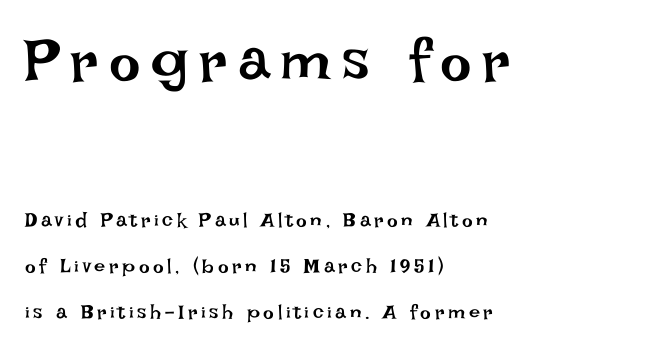
{"italic": "no", "bold": "no", "weight": "regular", "width": "normal", "stroke_contrast": "low", "x_height": "large", "monospaced": "no", "underline": "no", "align": "left", "line_spacing": "loose", "line_spacing_ratio": 2.3, "larger_block": "first", "size_ratio": 2.95, "glyph_px": 59}
